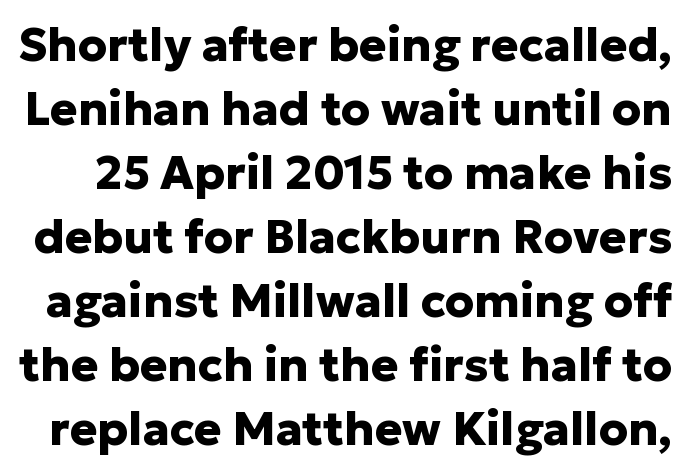
{"serif": "no", "italic": "no", "bold": "yes", "weight": "heavy", "width": "normal", "stroke_contrast": "low", "x_height": "medium", "monospaced": "no", "underline": "no", "line_spacing": "normal", "line_spacing_ratio": 1.39, "letter_spacing": "normal", "letter_spacing_em": 0.0, "glyph_px": 46}
